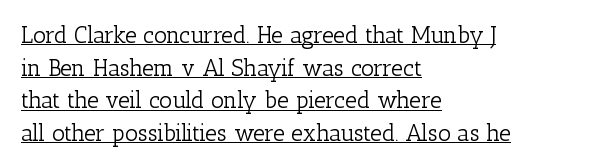
The image shows 23 px text type, upright; set left-aligned, normal line spacing (1.42x), normal letter spacing, underlined.
